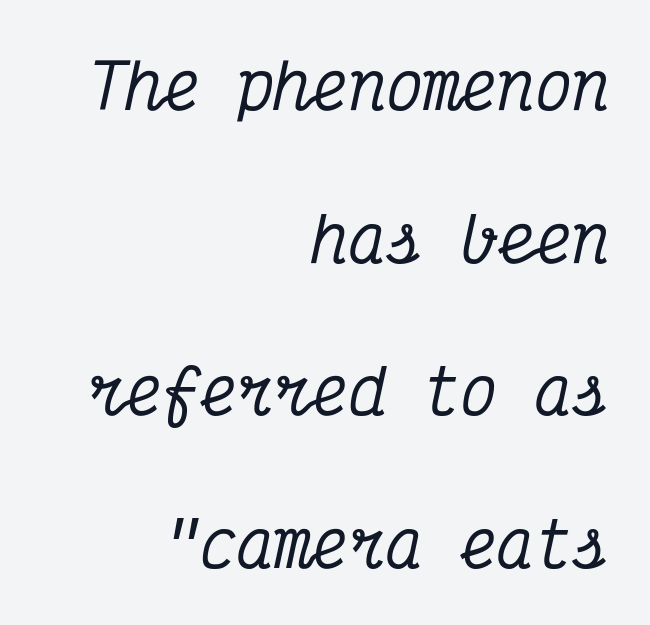
Vertically, the passage feels expansive, rows floating well apart. Look at the tracking — it's just the regular setting, nothing added. Type style note: has serifs. The lettering tilts uniformly, giving the passage an italic look. Think of a typewriter: that constant character pitch is what you see here. Alignment: flush right.
